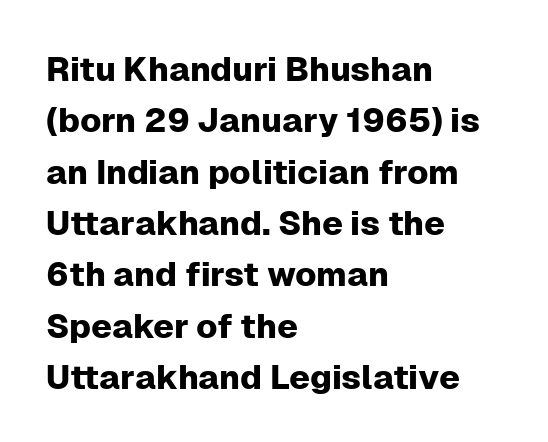
Posture: vertical. This sample keeps an unexceptional amount of space between lines. Grotesque or geometric, the face here clearly has no serifs. Looks like regular typesetting: each glyph gets only the width it needs.
